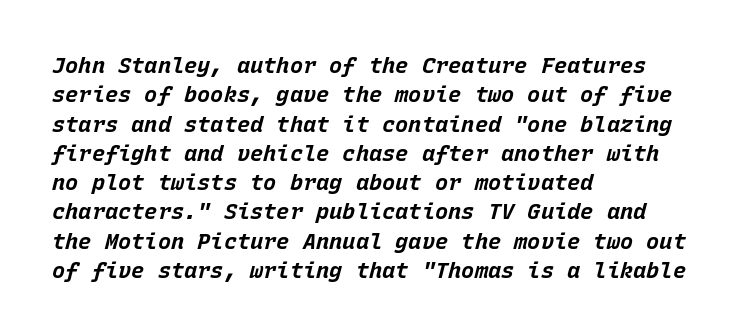
Q: Is the text bold? A: Yes.
Q: Is the text italic (slanted)? A: Yes, it leans right by about 15 degrees.
Q: Is the text underlined? A: No.
Q: How is the paragraph aligned? A: Left-aligned.
Q: Is the spacing between letters normal or unusually wide? A: Normal.
Q: Is the spacing between lines tight, normal or loose? A: Normal.
